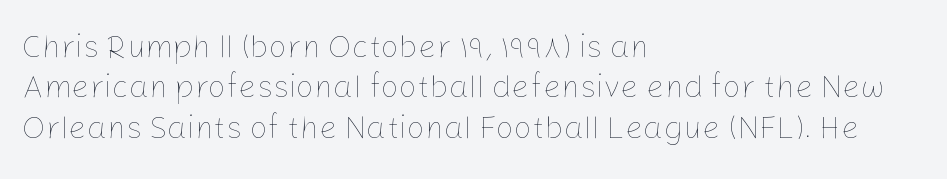
Q: Is the text bold? A: No.
Q: Is the text italic (slanted)? A: No, it is upright.
Q: Is the text underlined? A: No.
Q: How is the paragraph aligned? A: Left-aligned.
Q: Is the spacing between letters normal or unusually wide? A: Normal.
Q: Is the spacing between lines tight, normal or loose? A: Normal.
Q: Width (condensed, normal, or wide)? A: Normal.
Q: Stroke contrast? A: Low.
Q: x-height? A: Medium.
Q: Monospaced? A: No.
